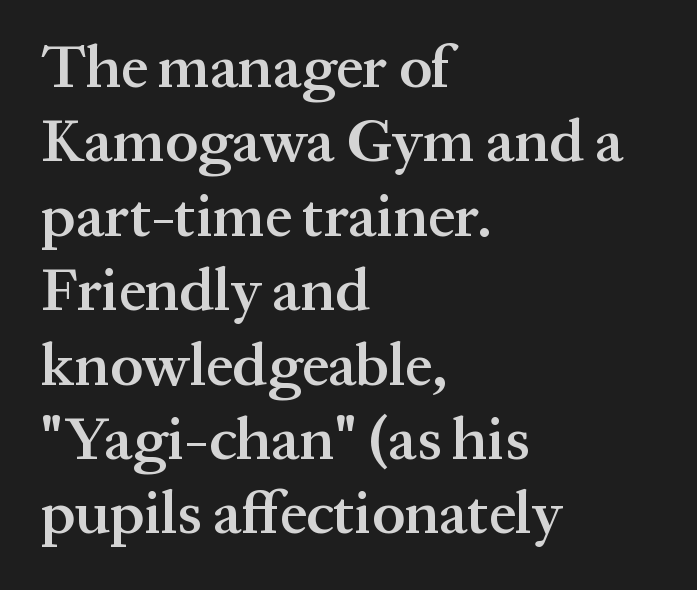
Q: Is the text bold? A: Semi-bold.
Q: Is the text italic (slanted)? A: No, it is upright.
Q: Is the typeface a serif or a sans-serif typeface? A: Serif.
Q: Is the text underlined? A: No.
Q: How is the paragraph aligned? A: Left-aligned.
Q: Is the spacing between letters normal or unusually wide? A: Normal.
Q: Width (condensed, normal, or wide)? A: Normal.
Q: Stroke contrast? A: Medium.
Q: x-height? A: Medium.
Q: Monospaced? A: No.
